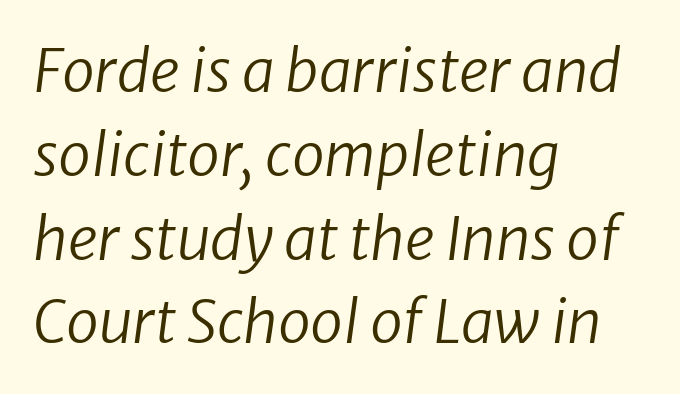
{"italic": "yes", "lean": "right", "slant_degrees": 8, "bold": "no", "weight": "regular", "width": "normal", "stroke_contrast": "low", "x_height": "medium", "monospaced": "no", "underline": "no", "align": "left", "line_spacing": "normal", "line_spacing_ratio": 1.42, "letter_spacing": "normal", "letter_spacing_em": 0.0, "glyph_px": 59}
